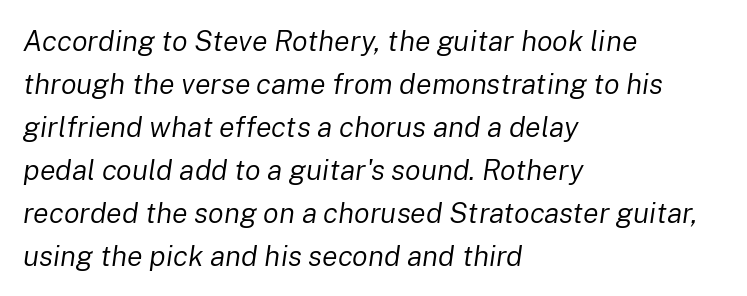
Q: Is the text bold? A: No.
Q: Is the text italic (slanted)? A: Yes, it leans right by about 8 degrees.
Q: Is the text underlined? A: No.
Q: How is the paragraph aligned? A: Left-aligned.
Q: Is the spacing between letters normal or unusually wide? A: Normal.
Q: Is the spacing between lines tight, normal or loose? A: Normal.
Q: Width (condensed, normal, or wide)? A: Normal.
Q: Stroke contrast? A: Low.
Q: x-height? A: Medium.
Q: Monospaced? A: No.
